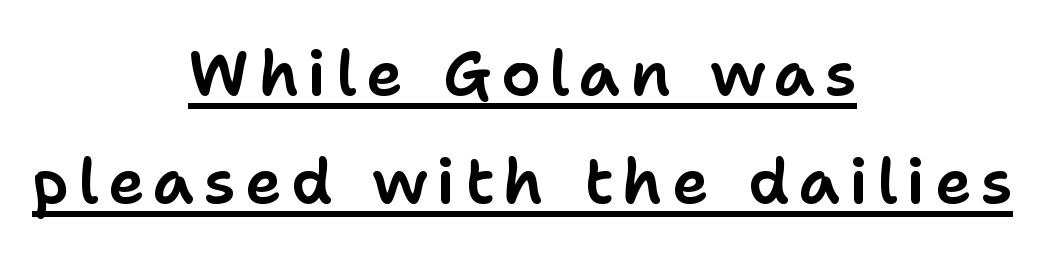
The image shows 62 px sans-serif type, upright; set centered, line spacing 1.74x, underlined; low stroke contrast and a medium x-height.
